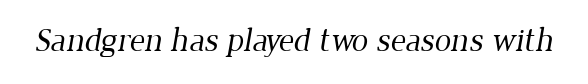
The image shows 33 px regular-weight serif type; set normal letter spacing, not underlined; low stroke contrast and a medium x-height.
